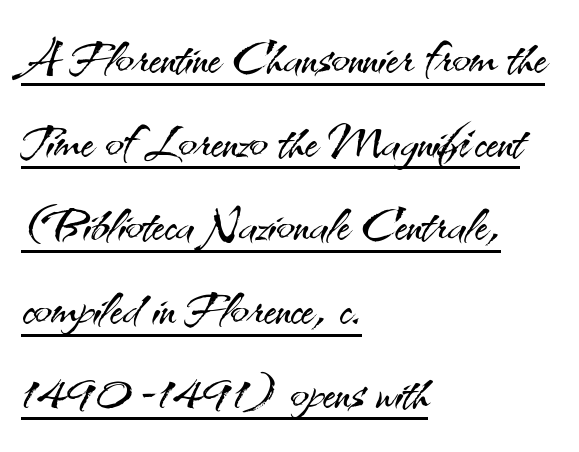
The image shows 68 px light sans-serif type; set left-aligned, line spacing 1.23x, normal letter spacing, underlined; medium stroke contrast and a small x-height.
